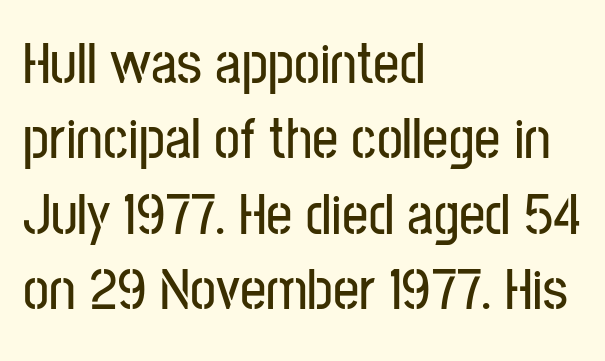
The image shows 58 px condensed sans-serif type, upright; set left-aligned, normal line spacing (1.3x), normal letter spacing, not underlined; low stroke contrast and a medium x-height.
